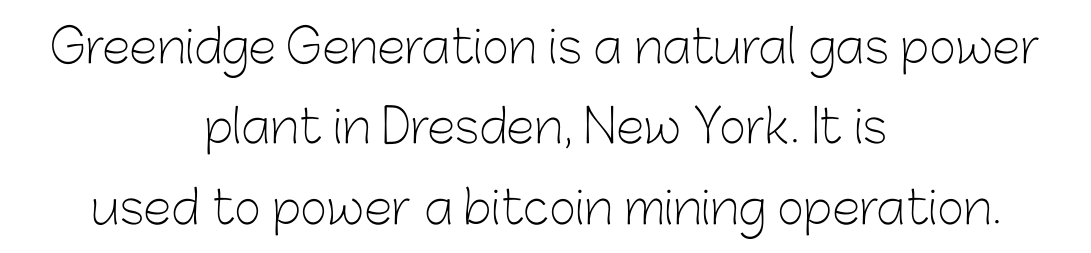
Line starts and ends both wander, symmetrically. Does the type have serifs? No, each stem ends abruptly. Nobody drew a line under any word here. Weight: regular or lighter.
